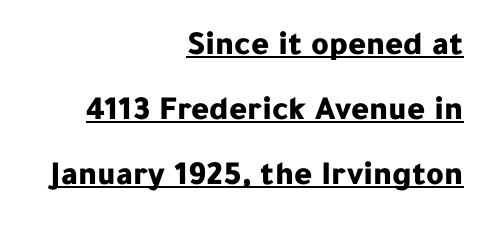
Q: Is the text bold? A: Yes.
Q: Is the text italic (slanted)? A: No, it is upright.
Q: Is the typeface a serif or a sans-serif typeface? A: Sans-serif.
Q: Is the text underlined? A: Yes.
Q: How is the paragraph aligned? A: Right-aligned.
Q: Is the spacing between letters normal or unusually wide? A: Normal.
Q: Is the spacing between lines tight, normal or loose? A: Loose.
Q: Width (condensed, normal, or wide)? A: Normal.
Q: Stroke contrast? A: Low.
Q: x-height? A: Medium.
Q: Monospaced? A: No.
